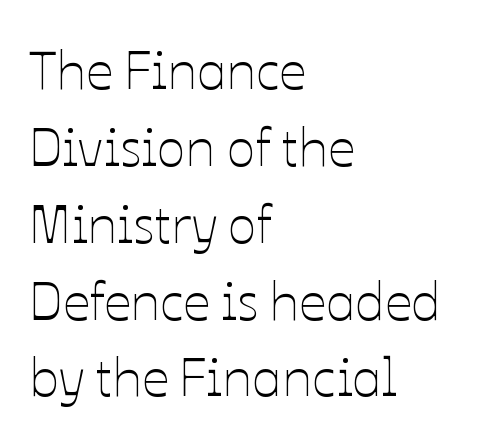
Q: Is the text bold? A: No.
Q: Is the text italic (slanted)? A: No, it is upright.
Q: Is the text underlined? A: No.
Q: How is the paragraph aligned? A: Left-aligned.
Q: Is the spacing between letters normal or unusually wide? A: Normal.
Q: Is the spacing between lines tight, normal or loose? A: Normal.
Q: Width (condensed, normal, or wide)? A: Normal.
Q: Stroke contrast? A: Low.
Q: x-height? A: Medium.
Q: Monospaced? A: No.
